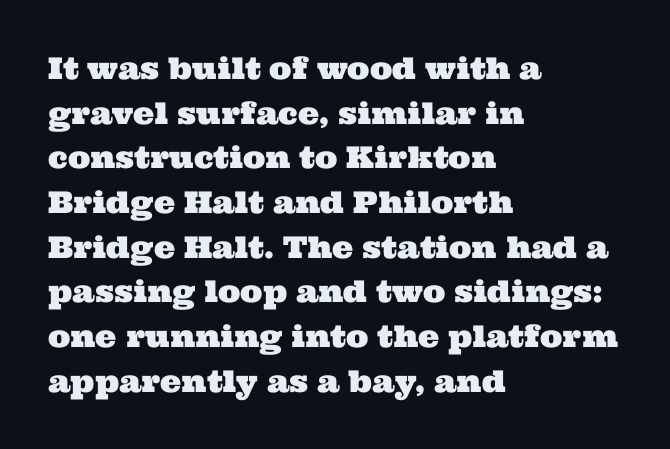
Font category for this specimen: serif. The baseline area is clear. Leftover space on each line is placed entirely after the last word. Characters follow at the spacing the type designer built in. Line spacing here is normal.
